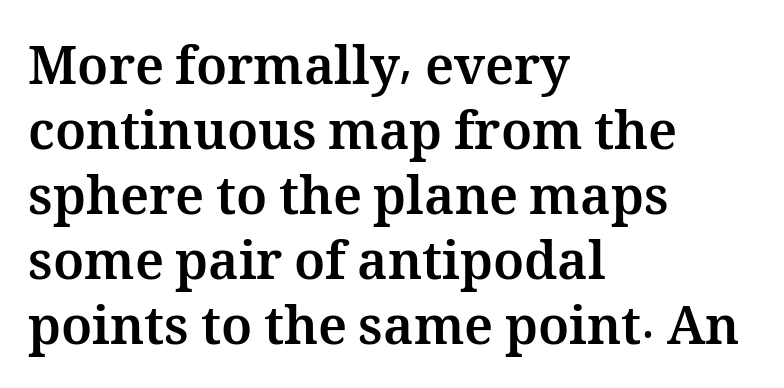
The designer left line spacing at the default. Honestly, there is no underline to notice here at all. Honestly, the letter spacing is just normal — you wouldn't notice it. These lines are rendered in a variable-pitch font. Reading down the block, your eye returns to a fixed left position each line.
